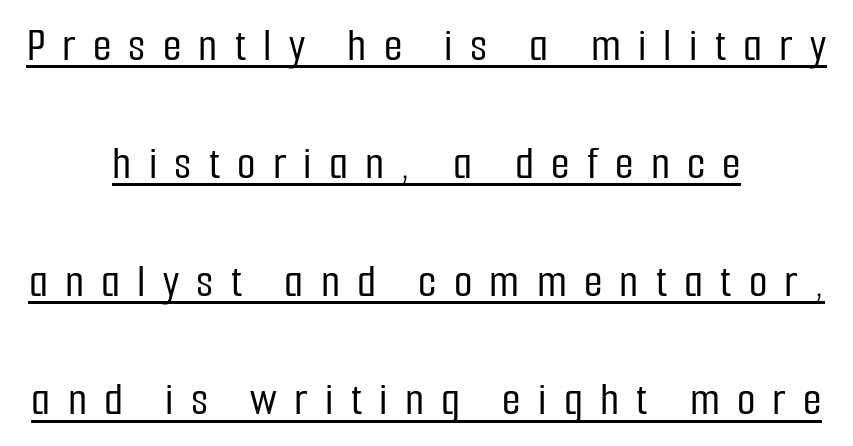
{"serif": "no", "italic": "no", "width": "condensed", "stroke_contrast": "low", "x_height": "medium", "monospaced": "no", "underline": "yes", "align": "center", "line_spacing": "loose", "line_spacing_ratio": 2.46, "letter_spacing": "wide", "letter_spacing_em": 0.36, "glyph_px": 48}
